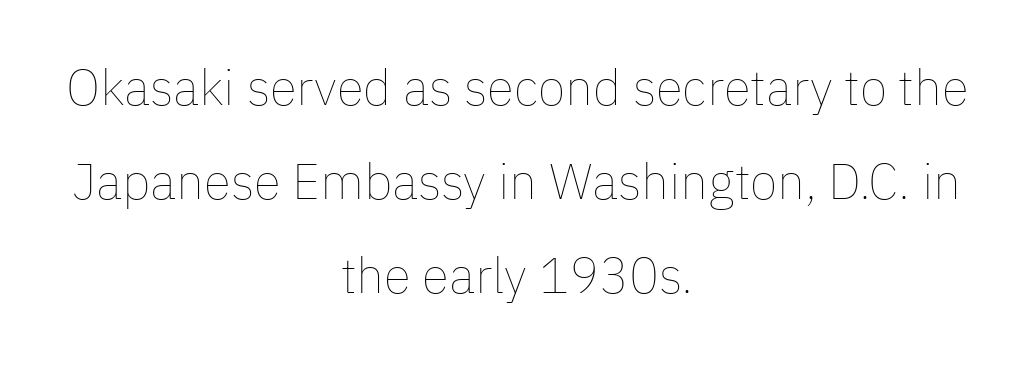
Q: Is the text bold? A: No.
Q: Is the text italic (slanted)? A: No, it is upright.
Q: Is the text underlined? A: No.
Q: How is the paragraph aligned? A: Centered.
Q: Is the spacing between letters normal or unusually wide? A: Normal.
Q: Width (condensed, normal, or wide)? A: Normal.
Q: Stroke contrast? A: Low.
Q: x-height? A: Medium.
Q: Monospaced? A: No.
